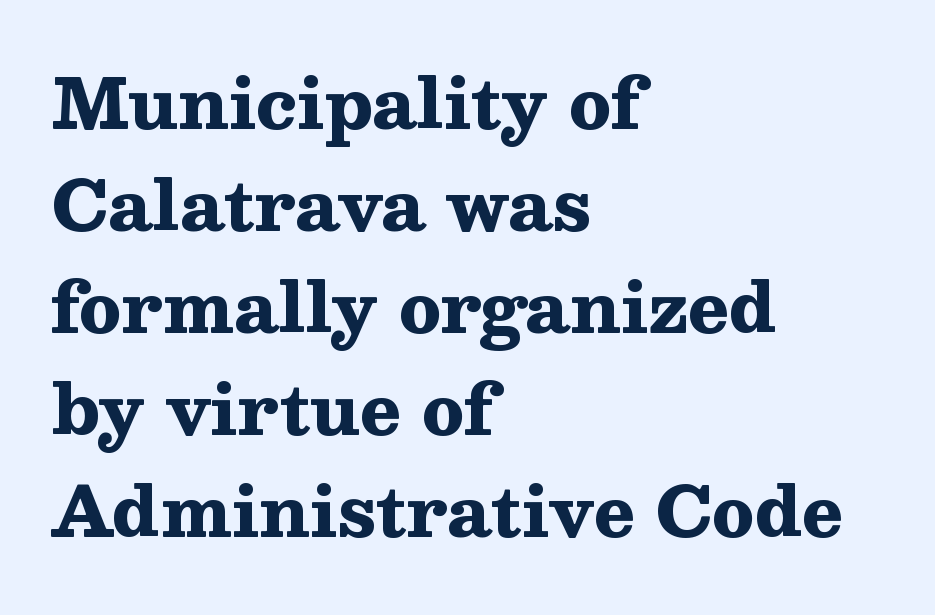
Q: Is the text bold? A: Yes.
Q: Is the text italic (slanted)? A: No, it is upright.
Q: Is the typeface a serif or a sans-serif typeface? A: Serif.
Q: Is the text underlined? A: No.
Q: How is the paragraph aligned? A: Left-aligned.
Q: Is the spacing between letters normal or unusually wide? A: Normal.
Q: Is the spacing between lines tight, normal or loose? A: Normal.
Q: Width (condensed, normal, or wide)? A: Wide.
Q: Stroke contrast? A: Medium.
Q: x-height? A: Medium.
Q: Monospaced? A: No.
